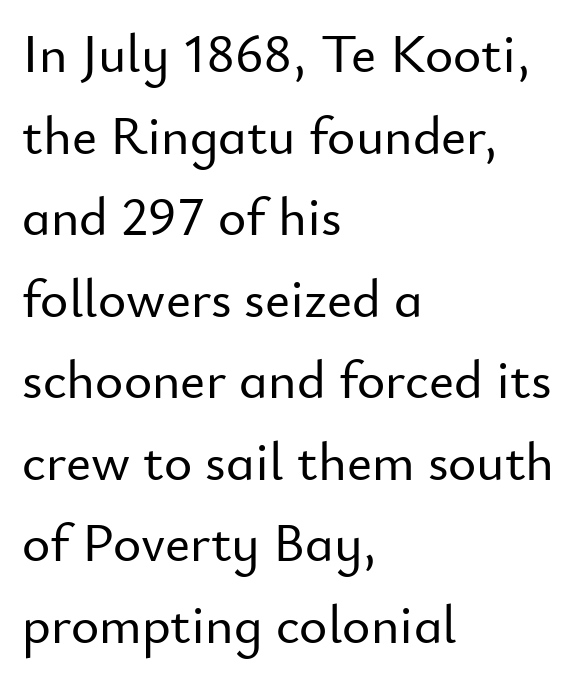
{"serif": "no", "italic": "no", "width": "normal", "stroke_contrast": "low", "x_height": "small", "monospaced": "no", "underline": "no", "align": "left", "line_spacing": "normal", "line_spacing_ratio": 1.51, "letter_spacing": "normal", "letter_spacing_em": 0.0, "glyph_px": 54}
